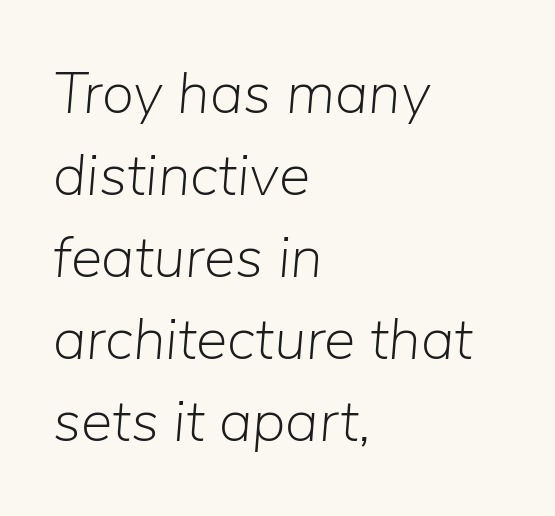
Italic? Definitely — the glyphs are oblique. There is no visible air inserted between adjacent glyphs. The area under the type is left untouched. Every row of glyphs begins at an identical x-position on the left. Evenly set lines give the paragraph a standard silhouette.
